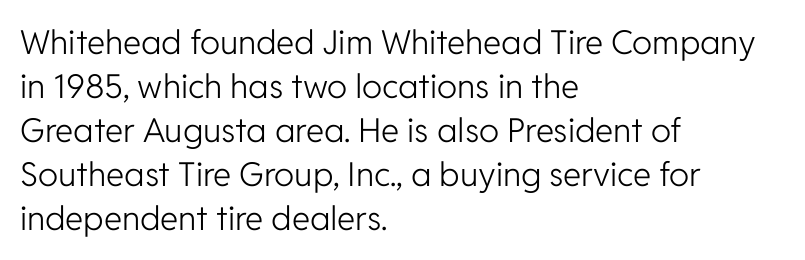
{"serif": "no", "italic": "no", "bold": "no", "weight": "light", "width": "normal", "stroke_contrast": "low", "x_height": "medium", "monospaced": "no", "underline": "no", "align": "left", "line_spacing": "normal", "line_spacing_ratio": 1.33, "letter_spacing": "normal", "letter_spacing_em": 0.0, "glyph_px": 33}
